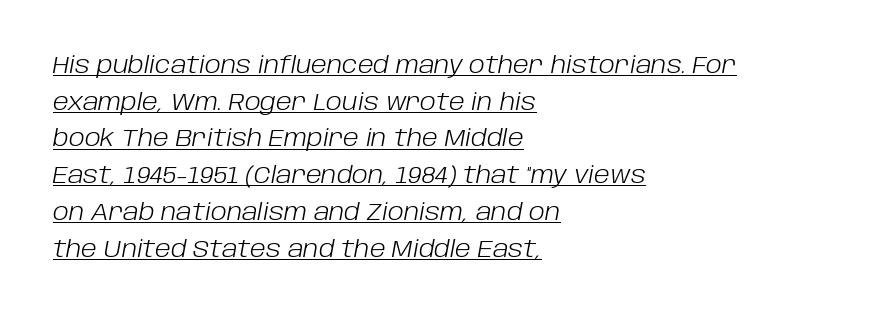
Q: Is the text bold? A: No.
Q: Is the text italic (slanted)? A: Yes, it leans right by about 10 degrees.
Q: Is the text underlined? A: Yes.
Q: How is the paragraph aligned? A: Left-aligned.
Q: Is the spacing between letters normal or unusually wide? A: Normal.
Q: Is the spacing between lines tight, normal or loose? A: Normal.
